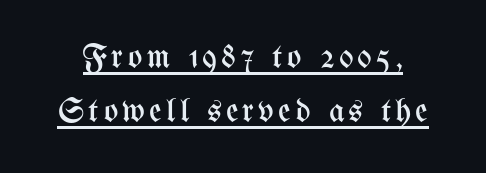
The image shows 34 px regular-weight, condensed type, upright; set normal line spacing (1.59x), underlined; medium stroke contrast and a medium x-height.
